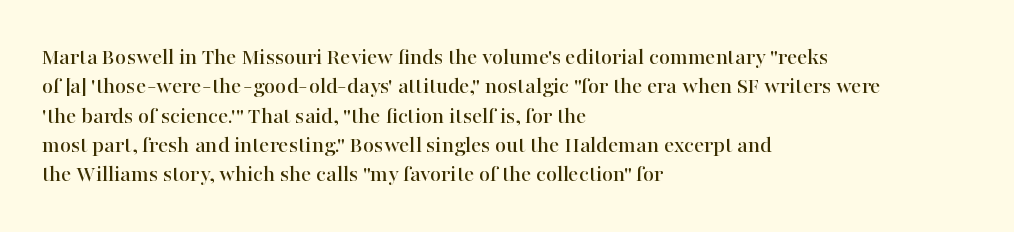
{"italic": "no", "underline": "no", "align": "left", "line_spacing_ratio": 1.22, "letter_spacing": "normal", "letter_spacing_em": 0.0, "glyph_px": 24}
